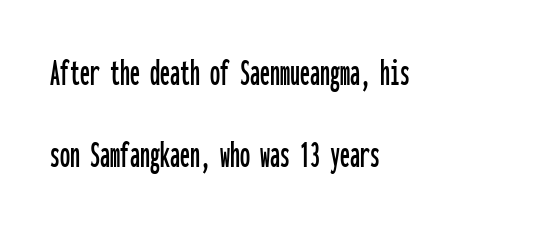
Italic? Not at all — the glyphs are vertical. Compared with typical paragraphs, the rows here are farther apart. Nobody drew a line under any word here. Tracking here is standard; glyphs follow each other at the usual distance.
